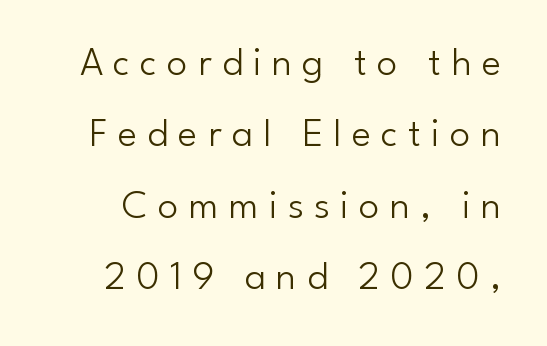
The image shows 41 px light sans-serif type, upright; set line spacing 1.74x, unusually wide letter spacing (+0.25 em), not underlined; low stroke contrast and a small x-height.
